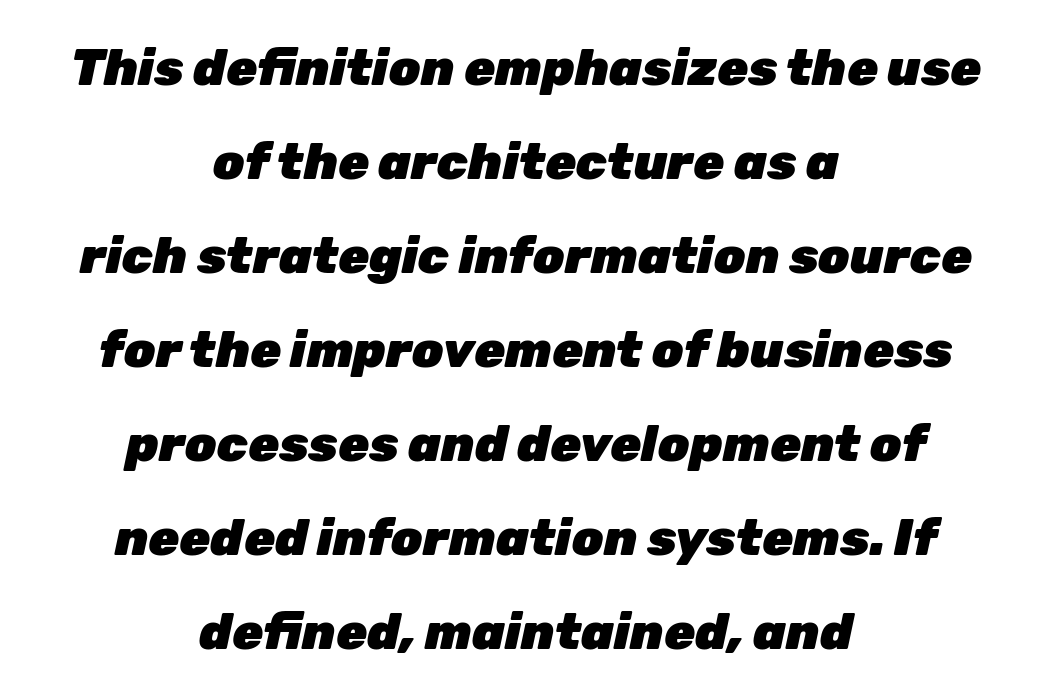
{"italic": "yes", "lean": "right", "slant_degrees": 12, "bold": "yes", "weight": "heavy", "width": "normal", "stroke_contrast": "low", "x_height": "medium", "monospaced": "no", "underline": "no", "align": "center", "line_spacing_ratio": 1.88, "letter_spacing": "normal", "letter_spacing_em": 0.0, "glyph_px": 50}
